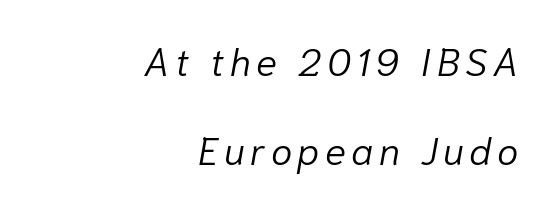
{"italic": "yes", "lean": "right", "slant_degrees": 10, "bold": "no", "weight": "light", "width": "normal", "stroke_contrast": "low", "x_height": "medium", "monospaced": "no", "underline": "no", "align": "right", "line_spacing": "loose", "line_spacing_ratio": 2.28, "glyph_px": 39}
